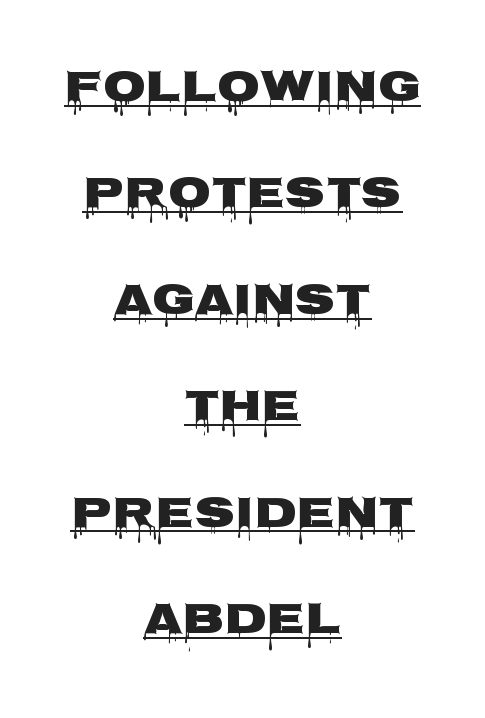
The image shows 44 px heavy, wide sans-serif type, upright; set centered, loose line spacing (2.42x), normal letter spacing, underlined; low stroke contrast and a large x-height.
